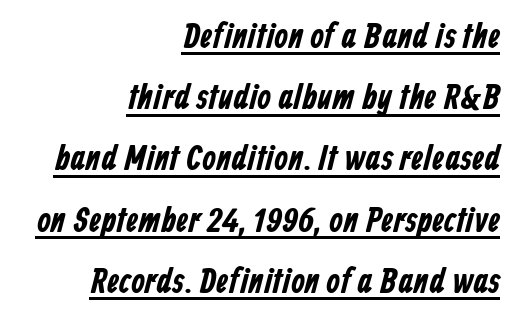
Q: Is the typeface a serif or a sans-serif typeface? A: Sans-serif.
Q: Is the text underlined? A: Yes.
Q: How is the paragraph aligned? A: Right-aligned.
Q: Is the spacing between letters normal or unusually wide? A: Normal.
Q: Width (condensed, normal, or wide)? A: Condensed.
Q: Stroke contrast? A: Low.
Q: x-height? A: Medium.
Q: Monospaced? A: No.
